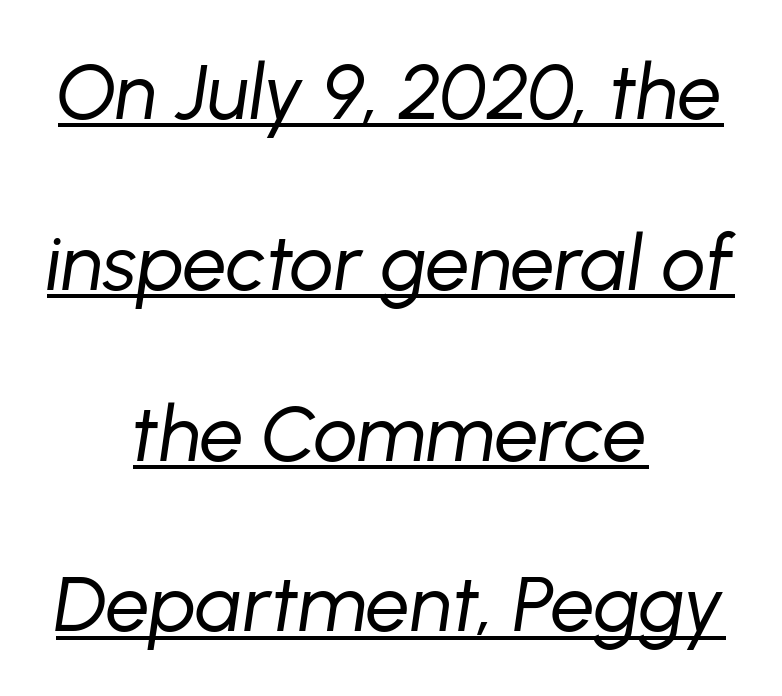
{"italic": "yes", "lean": "right", "slant_degrees": 8, "bold": "no", "weight": "regular", "width": "normal", "stroke_contrast": "low", "x_height": "medium", "monospaced": "no", "underline": "yes", "align": "center", "line_spacing": "loose", "line_spacing_ratio": 2.19, "letter_spacing": "normal", "letter_spacing_em": 0.0, "glyph_px": 78}
